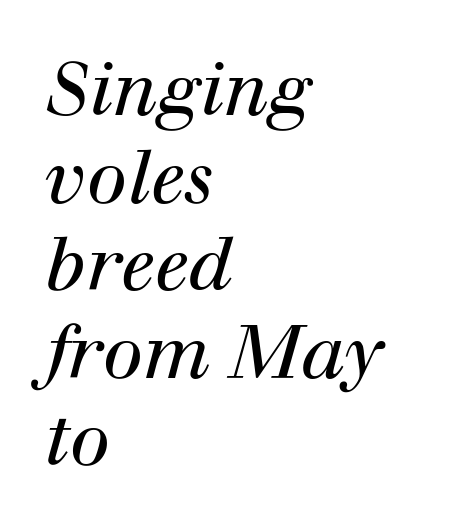
Q: Is the text bold? A: No.
Q: Is the text italic (slanted)? A: Yes, it leans right by about 12 degrees.
Q: Is the typeface a serif or a sans-serif typeface? A: Serif.
Q: Is the text underlined? A: No.
Q: How is the paragraph aligned? A: Left-aligned.
Q: Is the spacing between letters normal or unusually wide? A: Normal.
Q: Width (condensed, normal, or wide)? A: Normal.
Q: Stroke contrast? A: High.
Q: x-height? A: Medium.
Q: Monospaced? A: No.
